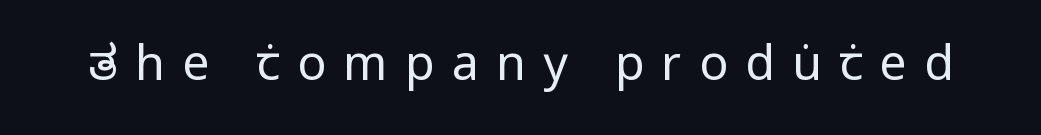
{"serif": "no", "italic": "no", "bold": "no", "weight": "regular", "width": "condensed", "stroke_contrast": "low", "x_height": "large", "monospaced": "no", "underline": "no", "letter_spacing": "wide", "letter_spacing_em": 0.36, "glyph_px": 48}
